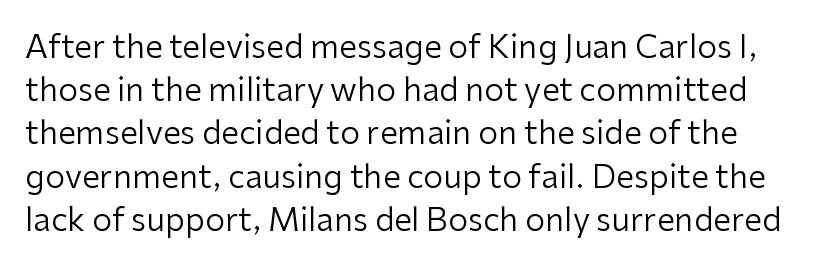
{"serif": "no", "italic": "no", "bold": "no", "weight": "regular", "width": "normal", "stroke_contrast": "low", "x_height": "medium", "monospaced": "no", "underline": "no", "line_spacing": "normal", "line_spacing_ratio": 1.35, "letter_spacing": "normal", "letter_spacing_em": 0.0, "glyph_px": 32}
